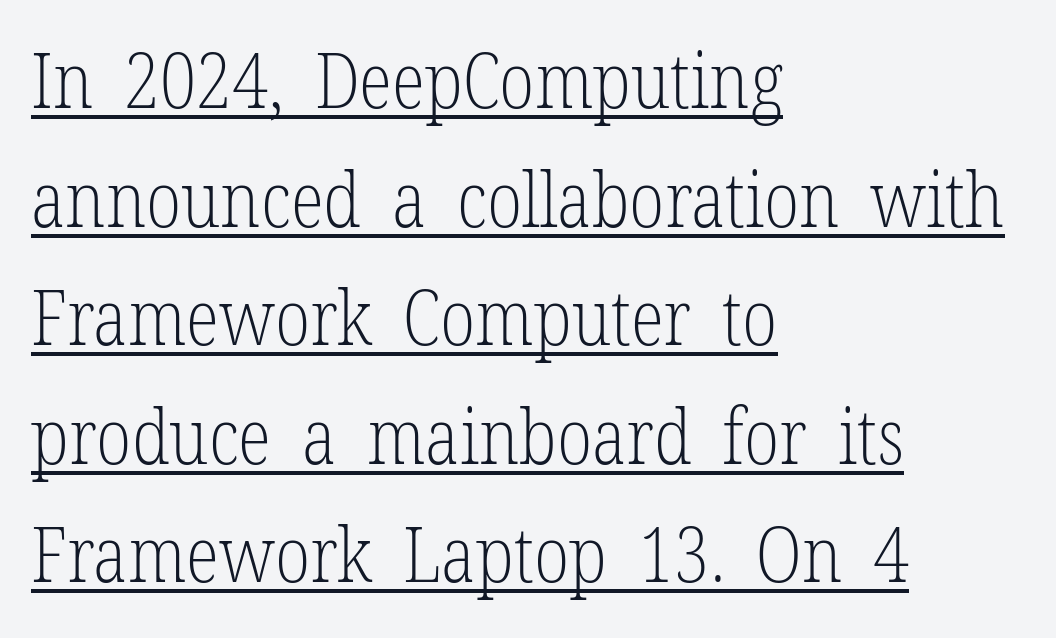
The image shows 77 px light, condensed serif type, upright; set left-aligned, normal line spacing (1.54x), normal letter spacing, underlined; low stroke contrast and a medium x-height.
